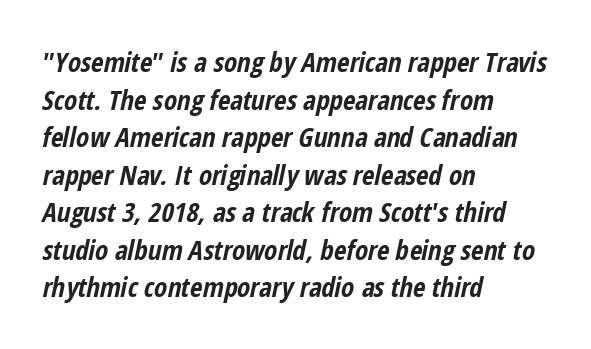
{"italic": "yes", "lean": "right", "slant_degrees": 12, "bold": "yes", "underline": "no", "align": "left", "line_spacing": "normal", "line_spacing_ratio": 1.39, "letter_spacing": "normal", "letter_spacing_em": 0.0, "glyph_px": 27}
